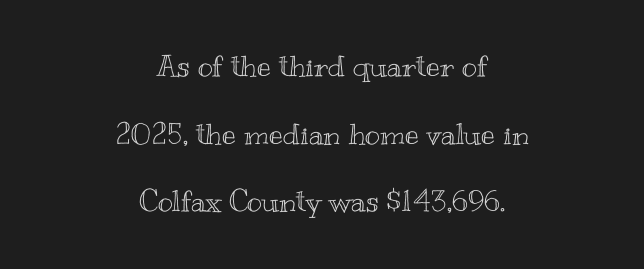
The image shows 29 px wide type, upright; set centered, loose line spacing (2.33x), normal letter spacing, not underlined; a small x-height.
